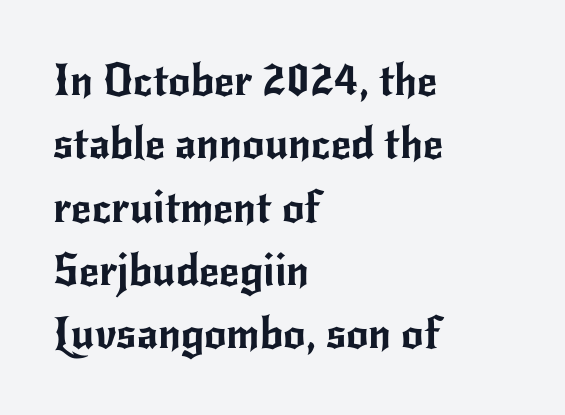
The image shows 44 px sans-serif type, upright; set left-aligned, normal line spacing (1.44x), normal letter spacing, not underlined; low stroke contrast and a small x-height.
